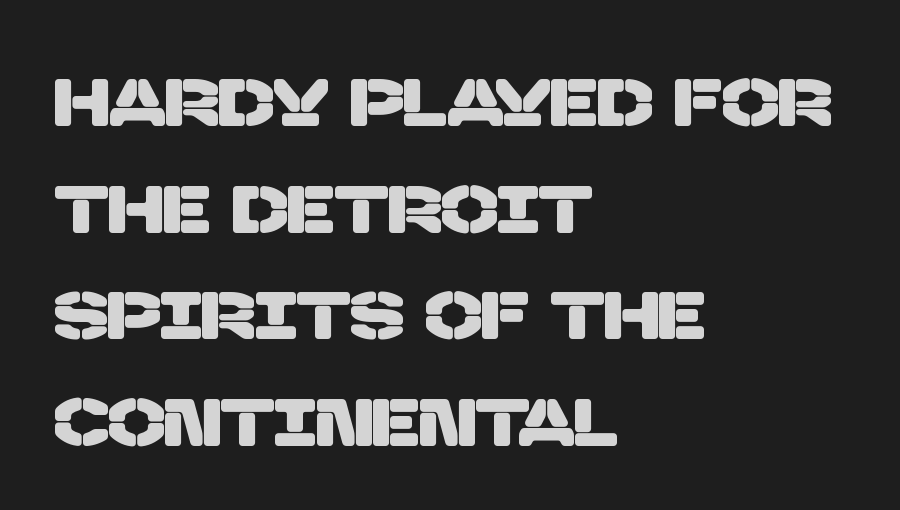
Look at the tracking — it's just the regular setting, nothing added. Line beginnings align vertically; line endings do not. Summary of vertical rhythm: regular, with standard interline spacing. Anything drawn beneath the words? Only blank space.
